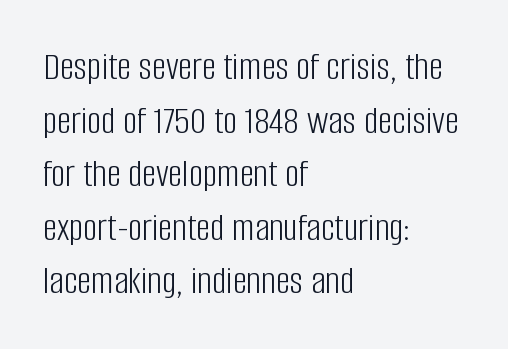
{"serif": "no", "italic": "no", "bold": "no", "weight": "light", "width": "condensed", "stroke_contrast": "low", "x_height": "large", "monospaced": "no", "underline": "no", "align": "left", "line_spacing": "normal", "line_spacing_ratio": 1.34, "letter_spacing": "normal", "letter_spacing_em": 0.0, "glyph_px": 40}
